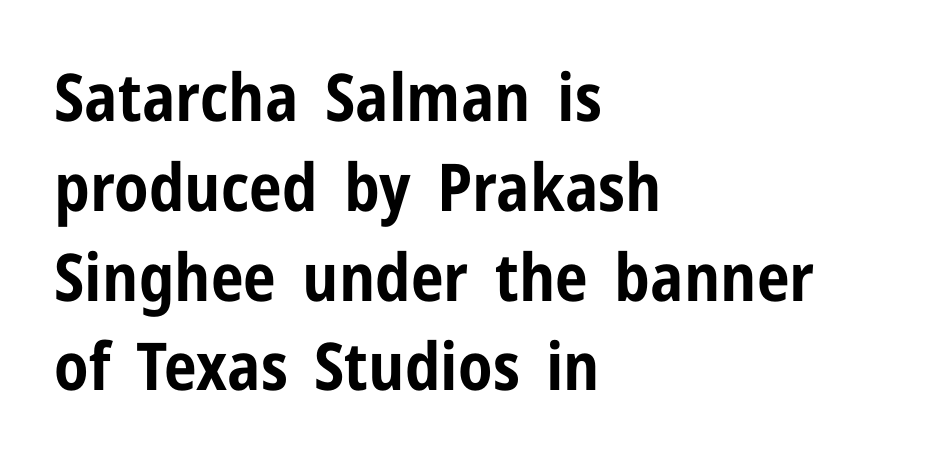
{"serif": "no", "italic": "no", "bold": "yes", "weight": "bold", "width": "condensed", "stroke_contrast": "low", "x_height": "medium", "monospaced": "no", "underline": "no", "align": "left", "line_spacing": "normal", "line_spacing_ratio": 1.36, "letter_spacing": "normal", "letter_spacing_em": 0.0, "glyph_px": 66}
